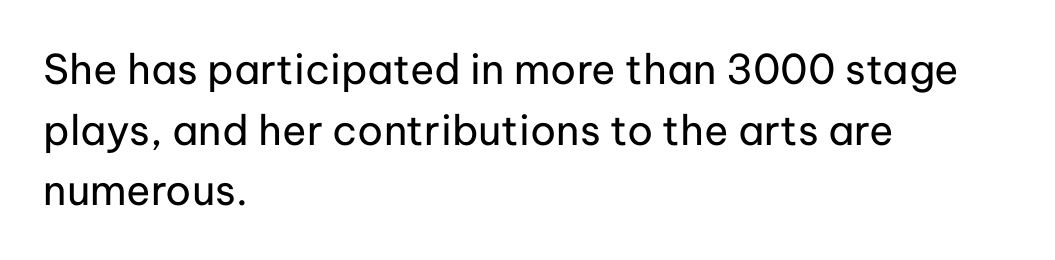
Q: Is the text bold? A: No.
Q: Is the text italic (slanted)? A: No, it is upright.
Q: Is the typeface a serif or a sans-serif typeface? A: Sans-serif.
Q: Is the text underlined? A: No.
Q: How is the paragraph aligned? A: Left-aligned.
Q: Is the spacing between letters normal or unusually wide? A: Normal.
Q: Is the spacing between lines tight, normal or loose? A: Normal.
Q: Width (condensed, normal, or wide)? A: Normal.
Q: Stroke contrast? A: Low.
Q: x-height? A: Medium.
Q: Monospaced? A: No.
